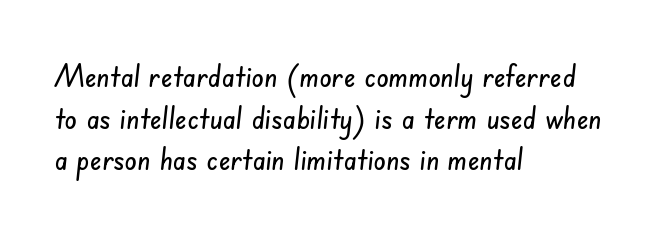
The image shows 31 px condensed sans-serif type; set left-aligned, normal line spacing (1.34x), normal letter spacing, not underlined; low stroke contrast and a small x-height.
